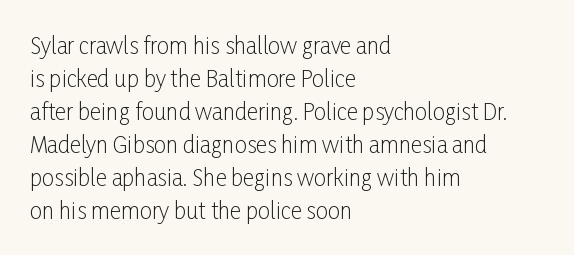
{"italic": "no", "bold": "no", "underline": "no", "align": "left", "line_spacing": "normal", "line_spacing_ratio": 1.5, "letter_spacing": "normal", "letter_spacing_em": 0.0, "glyph_px": 22}
